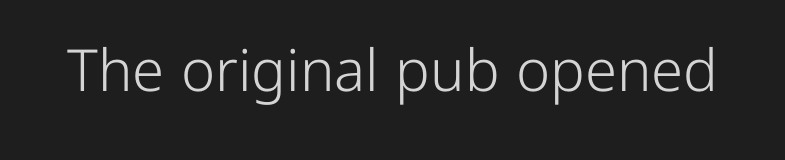
Serif or sans? Sans — the stroke terminals are bare. Has an underline been added? It has not. Do the characters align in a grid? No, the font is proportional. The type sits square on the baseline with zero lean. In terms of letterspacing, this is plain default setting.
